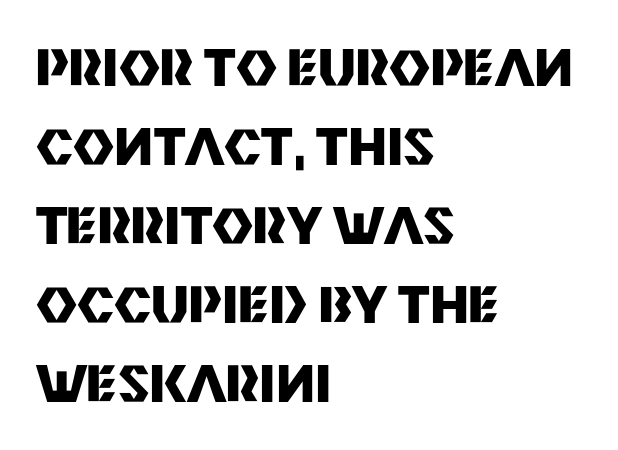
The image shows 50 px heavy sans-serif type, upright; set left-aligned, normal line spacing (1.58x), normal letter spacing, not underlined; medium stroke contrast and a large x-height.
